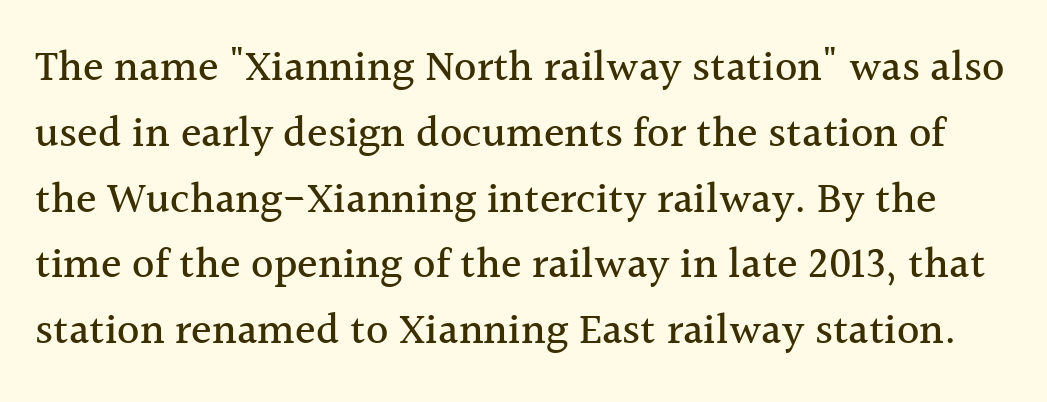
The image shows 43 px serif type, upright; set normal line spacing (1.53x), normal letter spacing, not underlined; a medium x-height.
